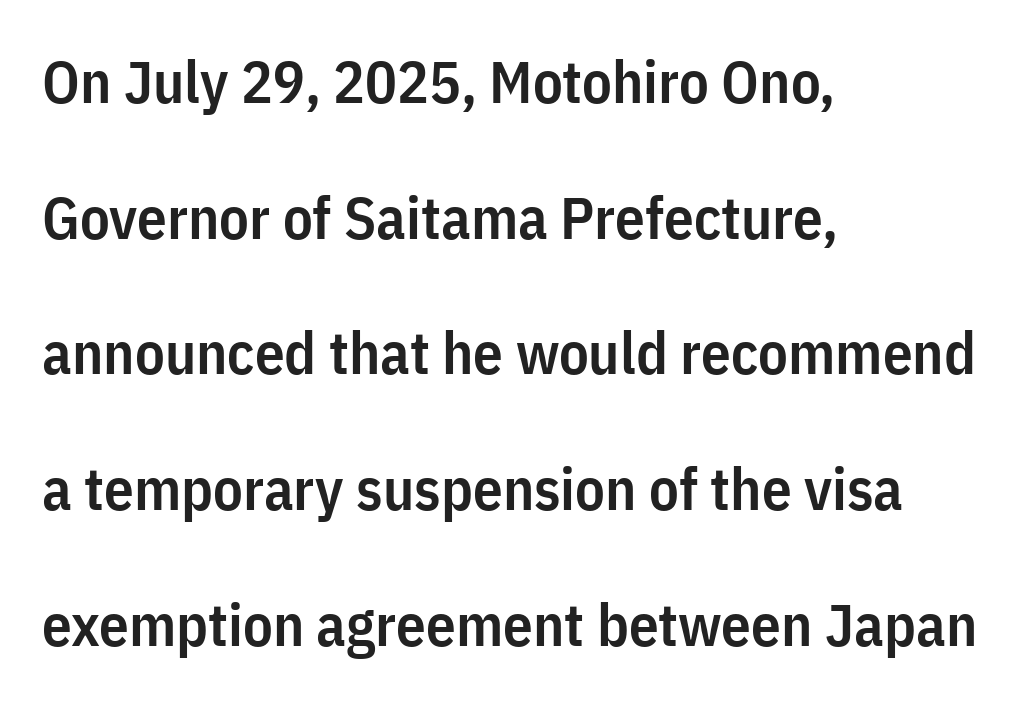
{"serif": "no", "italic": "no", "bold": "semi", "weight": "semibold", "width": "condensed", "stroke_contrast": "low", "x_height": "medium", "monospaced": "no", "underline": "no", "align": "left", "line_spacing": "loose", "line_spacing_ratio": 2.3, "letter_spacing": "normal", "letter_spacing_em": 0.0, "glyph_px": 59}
